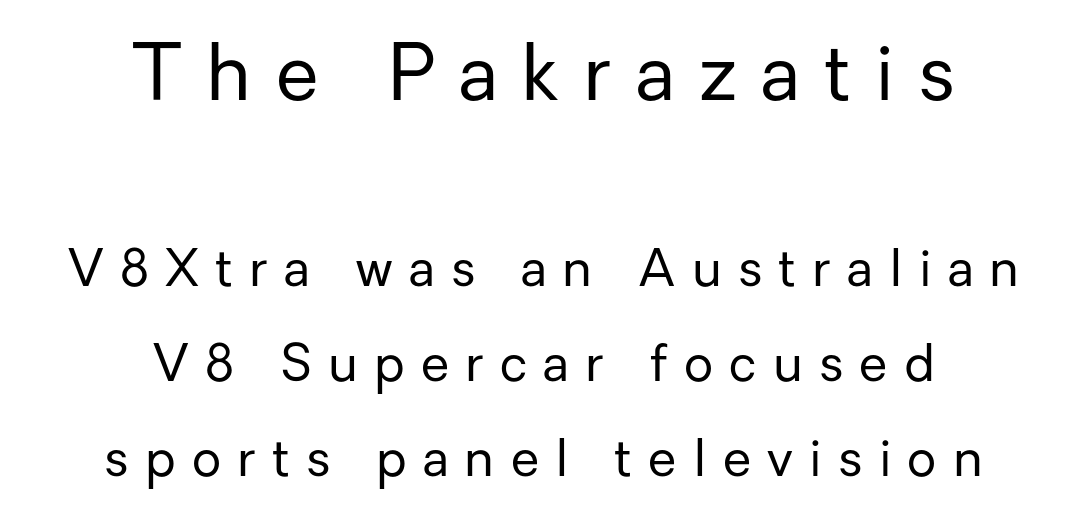
You get the large type first, then a drop to smaller type. What kind of face is this? One without serifs — a sans. Do the characters align in a grid? No, the font is proportional. This rendering widens character spacing well past its baseline value. The axis of the letterforms is exactly vertical.
